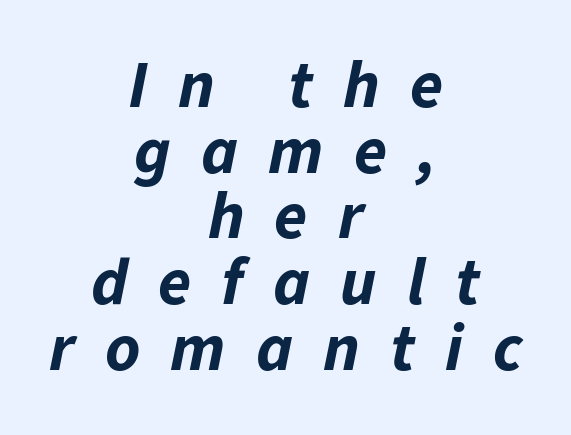
Q: Is the text bold? A: Yes.
Q: Is the text italic (slanted)? A: Yes, it leans right by about 11 degrees.
Q: Is the text underlined? A: No.
Q: How is the paragraph aligned? A: Centered.
Q: Is the spacing between letters normal or unusually wide? A: Unusually wide.
Q: Is the spacing between lines tight, normal or loose? A: Tight.
Q: Width (condensed, normal, or wide)? A: Normal.
Q: Stroke contrast? A: Low.
Q: x-height? A: Medium.
Q: Monospaced? A: No.
